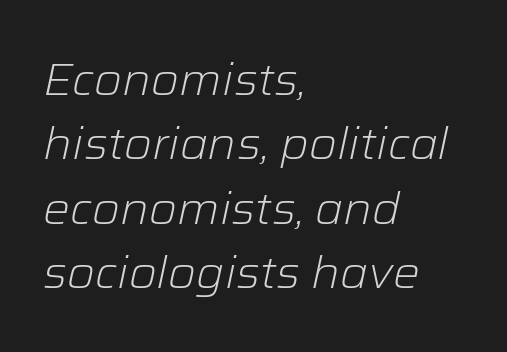
Q: Is the text bold? A: No.
Q: Is the text italic (slanted)? A: Yes, it leans right by about 12 degrees.
Q: Is the text underlined? A: No.
Q: How is the paragraph aligned? A: Left-aligned.
Q: Is the spacing between letters normal or unusually wide? A: Normal.
Q: Is the spacing between lines tight, normal or loose? A: Normal.
Q: Width (condensed, normal, or wide)? A: Normal.
Q: Stroke contrast? A: Low.
Q: x-height? A: Medium.
Q: Monospaced? A: No.
